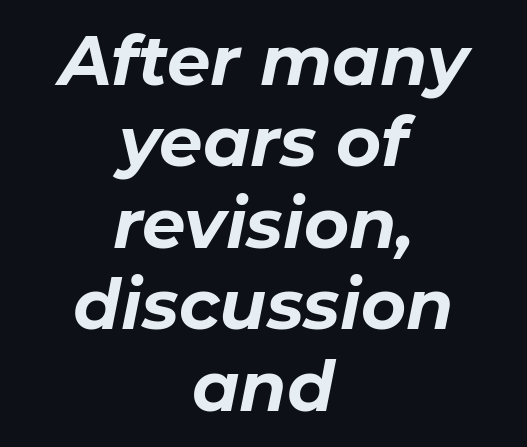
Q: Is the text bold? A: Yes.
Q: Is the text italic (slanted)? A: Yes, it leans right by about 11 degrees.
Q: Is the text underlined? A: No.
Q: How is the paragraph aligned? A: Centered.
Q: Is the spacing between letters normal or unusually wide? A: Normal.
Q: Width (condensed, normal, or wide)? A: Normal.
Q: Stroke contrast? A: Low.
Q: x-height? A: Medium.
Q: Monospaced? A: No.
